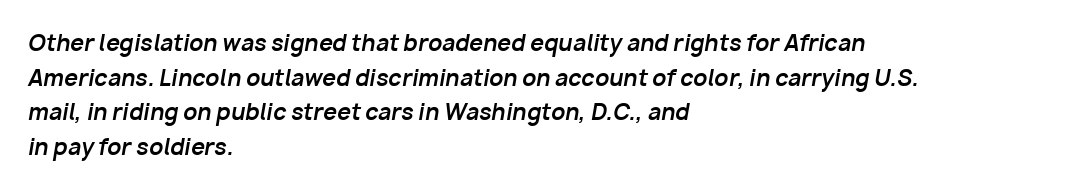
Q: Is the text bold? A: Yes.
Q: Is the text italic (slanted)? A: Yes, it leans right by about 10 degrees.
Q: Is the text underlined? A: No.
Q: How is the paragraph aligned? A: Left-aligned.
Q: Is the spacing between letters normal or unusually wide? A: Normal.
Q: Is the spacing between lines tight, normal or loose? A: Normal.
